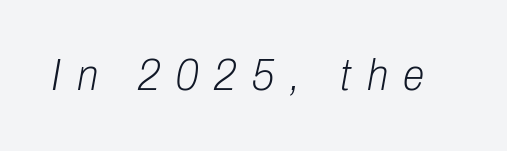
Q: Is the text bold? A: No.
Q: Is the text italic (slanted)? A: Yes, it leans right by about 10 degrees.
Q: Is the text underlined? A: No.
Q: Is the spacing between letters normal or unusually wide? A: Unusually wide.
Q: Width (condensed, normal, or wide)? A: Condensed.
Q: Stroke contrast? A: Low.
Q: x-height? A: Medium.
Q: Monospaced? A: No.
